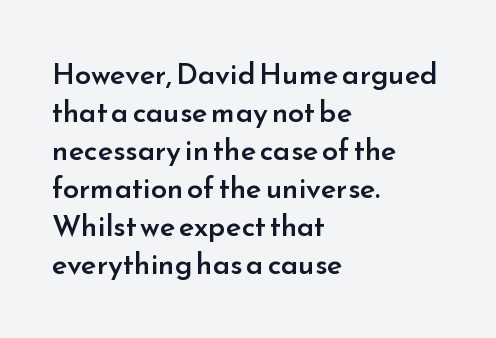
Q: Is the text bold? A: Semi-bold.
Q: Is the text italic (slanted)? A: No, it is upright.
Q: Is the typeface a serif or a sans-serif typeface? A: Sans-serif.
Q: Is the text underlined? A: No.
Q: How is the paragraph aligned? A: Left-aligned.
Q: Is the spacing between letters normal or unusually wide? A: Normal.
Q: Is the spacing between lines tight, normal or loose? A: Normal.
Q: Width (condensed, normal, or wide)? A: Normal.
Q: Stroke contrast? A: Low.
Q: x-height? A: Small.
Q: Monospaced? A: No.
